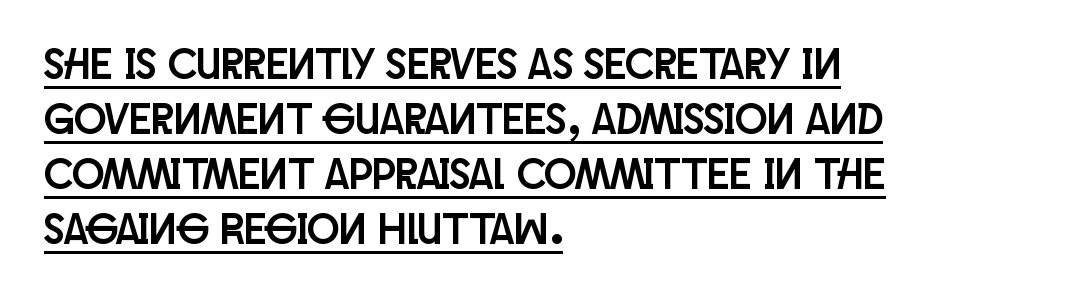
In terms of letterform style, serifs are entirely absent. A roman cut, with each character standing at attention. These lines are rendered in a variable-pitch font. Line starts are locked; line ends wander. Default kerning and tracking; the words read as compact shapes.
